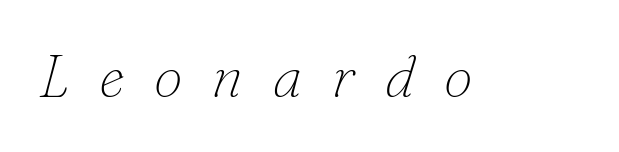
{"serif": "yes", "italic": "yes", "lean": "right", "slant_degrees": 16, "bold": "no", "weight": "thin", "width": "normal", "stroke_contrast": "low", "x_height": "small", "monospaced": "no", "underline": "no", "letter_spacing": "wide", "letter_spacing_em": 0.5, "glyph_px": 59}
